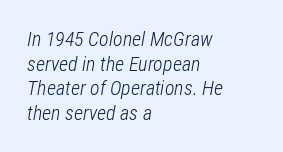
The letterforms sit at book weight or below. Every character sits at an angle, as italics do. Check under the words: just untouched page. Each line starts at the same left margin while the right side varies.
